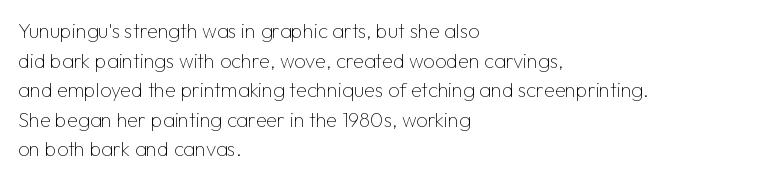
{"italic": "no", "bold": "no", "underline": "no", "align": "left", "line_spacing": "normal", "line_spacing_ratio": 1.48, "letter_spacing": "normal", "letter_spacing_em": 0.0, "glyph_px": 20}
